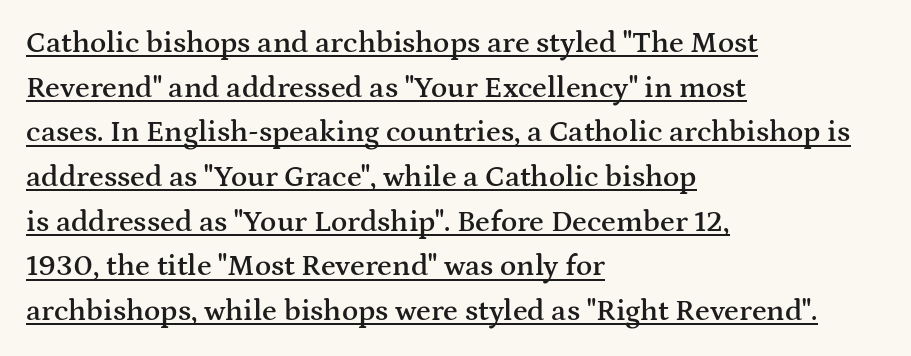
{"serif": "yes", "italic": "no", "bold": "semi", "weight": "semibold", "width": "wide", "stroke_contrast": "medium", "x_height": "medium", "monospaced": "no", "underline": "yes", "align": "left", "line_spacing": "normal", "line_spacing_ratio": 1.49, "letter_spacing": "normal", "letter_spacing_em": 0.0, "glyph_px": 30}
